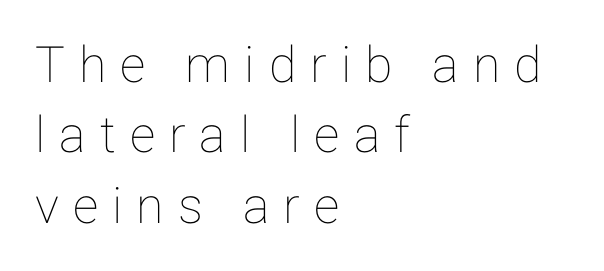
Q: Is the text italic (slanted)? A: No, it is upright.
Q: Is the text underlined? A: No.
Q: How is the paragraph aligned? A: Left-aligned.
Q: Is the spacing between letters normal or unusually wide? A: Unusually wide.
Q: Is the spacing between lines tight, normal or loose? A: Normal.
Q: Width (condensed, normal, or wide)? A: Normal.
Q: Stroke contrast? A: Low.
Q: x-height? A: Medium.
Q: Monospaced? A: No.
